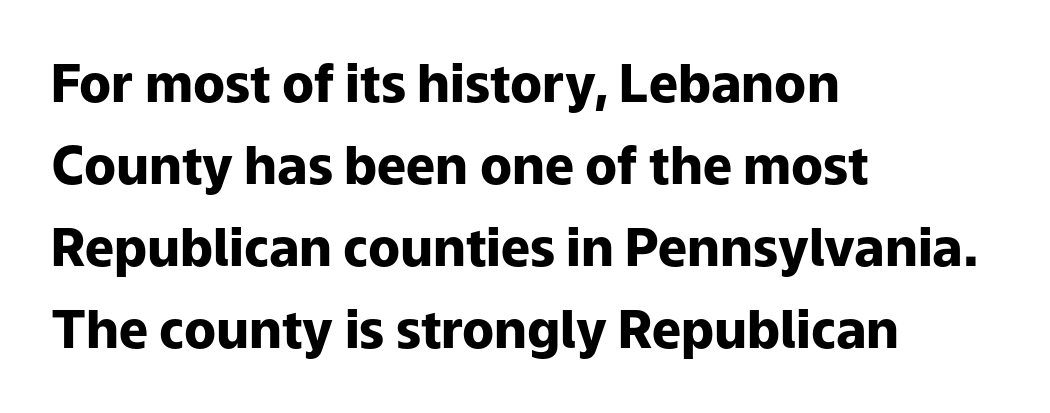
The space directly below the letters is spotless. The face used here has the dense, thick strokes of a bold. The text was rendered using a sans face with plain stroke endings. Layout note: lines flush left. Words appear dense and cohesive because spacing is normal. Looks like regular typesetting: each glyph gets only the width it needs.
